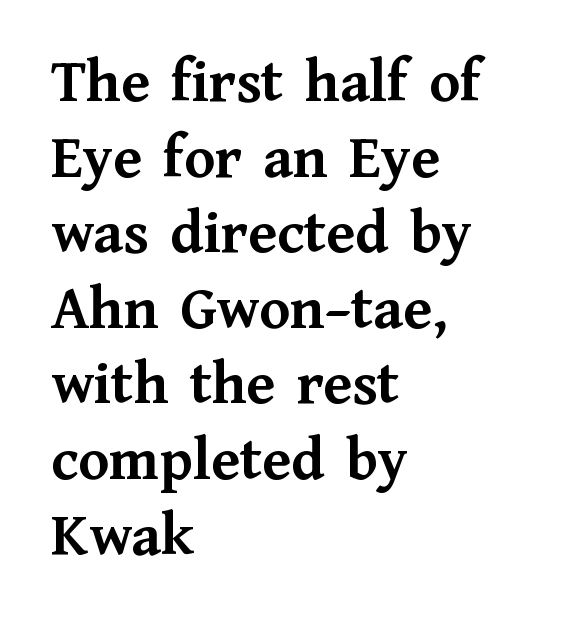
This sample uses a serif face. Letter spacing: default. The passage is arranged the way most books set body copy — flush left. Each glyph is drawn with heavy, bold strokes. This sample has the flowing, uneven cadence of proportional lettering.
